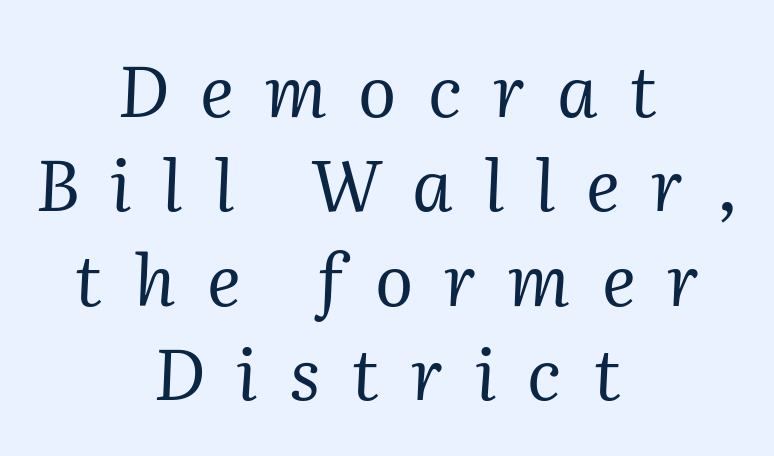
The image shows 71 px regular-weight serif type, italic (leaning right); set centered, normal line spacing (1.33x), unusually wide letter spacing (+0.44 em), not underlined; medium stroke contrast and a medium x-height.
